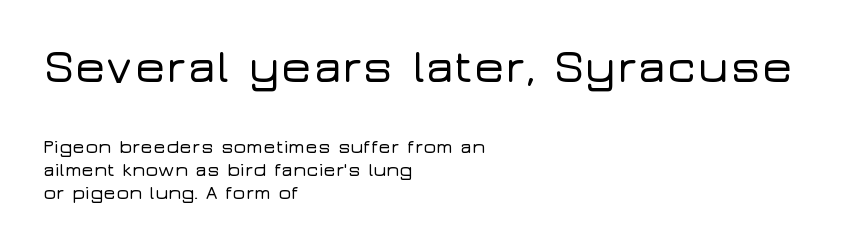
The lettering holds an erect, upright posture throughout. Tracking value appears to be zero — textbook default spacing. In terms of letterform style, serifs are entirely absent. Descenders are the only things crossing below the line. The upper block of text is set noticeably larger than the block beneath it. You could not count columns in this text — the font is proportionally spaced.
